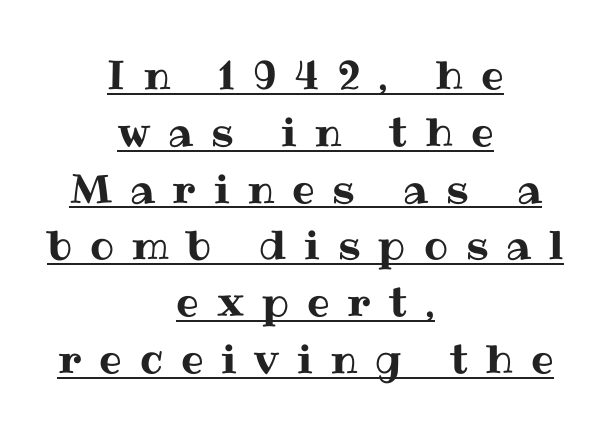
The image shows 40 px text type, upright; set centered, normal line spacing (1.42x), unusually wide letter spacing (+0.45 em), underlined; medium stroke contrast and a medium x-height.
